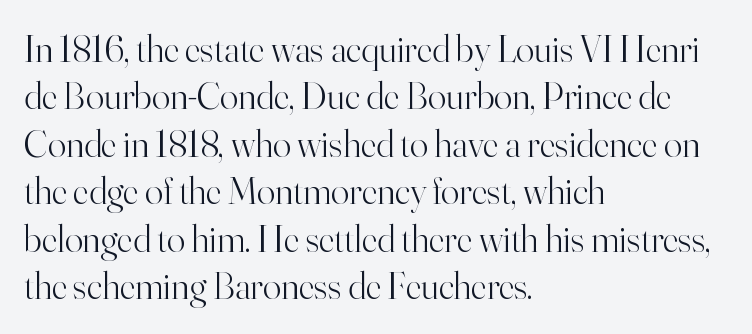
Nobody drew a line under any word here. Each new line begins a customary step beneath the previous one. Words appear dense and cohesive because spacing is normal. Varying glyph widths throughout — classic text-font behaviour. Serifs: yes, visible at the terminals of the letterforms.
